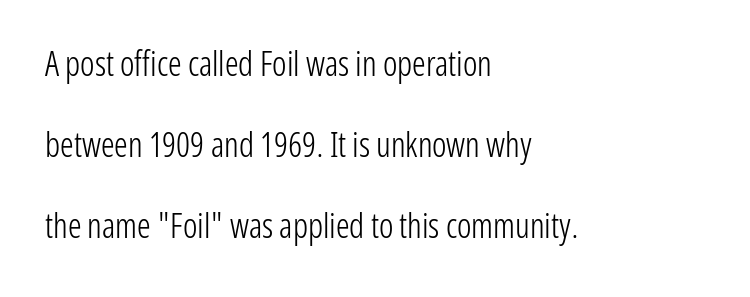
The letterforms sit at book weight or below. The letterforms sit shoulder to shoulder at normal distance. This sample trades compactness for vertical openness between lines. Posture: upright roman. Looks like regular typesetting: each glyph gets only the width it needs. Casual observation: everything's shoved over to the left.
